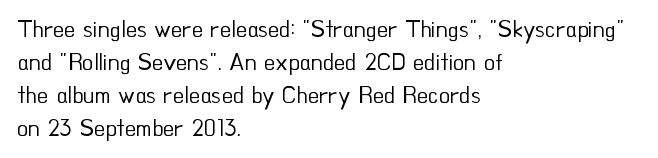
{"italic": "no", "bold": "no", "underline": "no", "align": "left", "line_spacing": "normal", "line_spacing_ratio": 1.44, "letter_spacing": "normal", "letter_spacing_em": 0.0, "glyph_px": 23}
